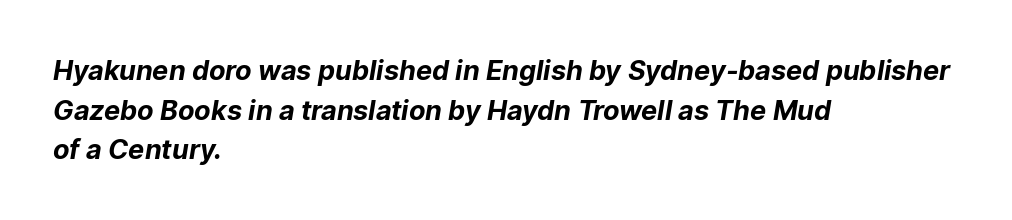
The image shows 27 px bold type; set left-aligned, normal line spacing (1.47x), normal letter spacing, not underlined.
